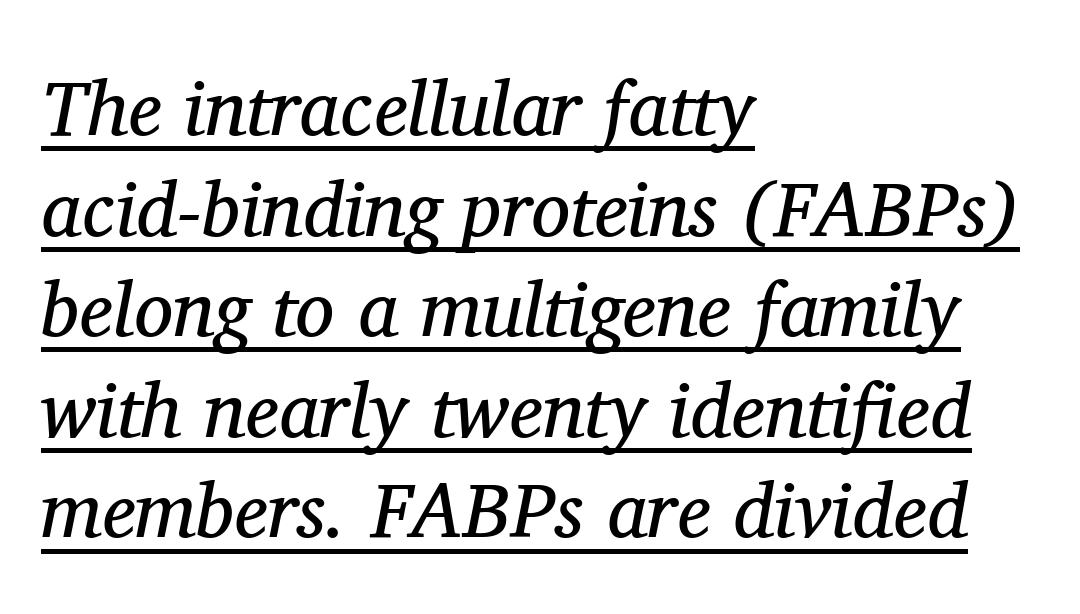
Honestly, the letter spacing is just normal — you wouldn't notice it. In terms of letterform style, serifs are clearly present. Reading down the block, your eye returns to a fixed left position each line. The designer left line spacing at the default. No chunkiness to these letters — they're not bold.
